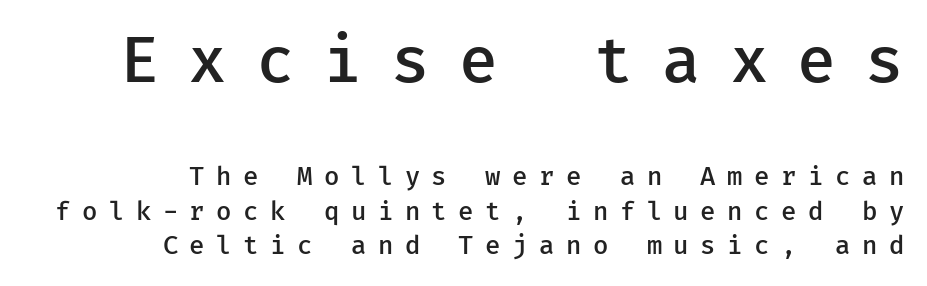
The image shows 63 px semibold sans-serif type, upright; set right-aligned, normal line spacing (1.39x), unusually wide letter spacing (+0.46 em), not underlined; the first (top) block is 2.52x larger; low stroke contrast and a medium x-height.
